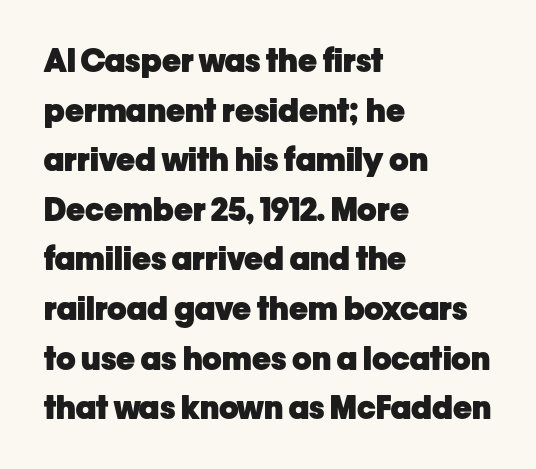
The image shows 32 px heavy sans-serif type, upright; set left-aligned, normal line spacing (1.55x), normal letter spacing, not underlined; low stroke contrast and a medium x-height.
